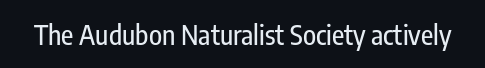
Q: Is the text italic (slanted)? A: No, it is upright.
Q: Is the text underlined? A: No.
Q: Is the spacing between letters normal or unusually wide? A: Normal.
